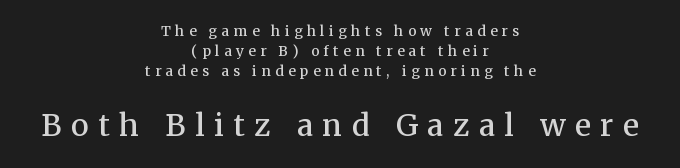
{"serif": "yes", "italic": "no", "bold": "semi", "weight": "semibold", "width": "normal", "stroke_contrast": "medium", "x_height": "medium", "monospaced": "no", "underline": "no", "align": "center", "line_spacing": "normal", "line_spacing_ratio": 1.43, "letter_spacing": "wide", "letter_spacing_em": 0.32, "larger_block": "second", "size_ratio": 2.14, "glyph_px": 30}
